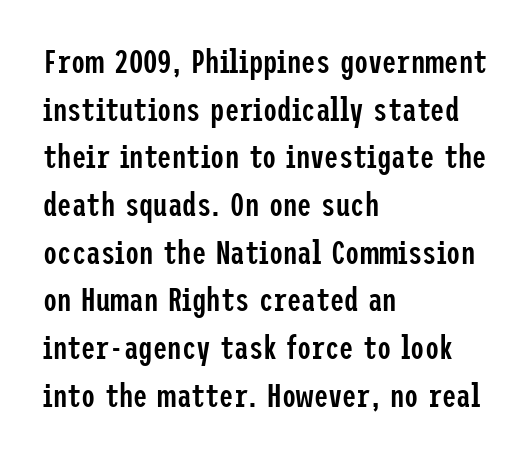
{"serif": "no", "italic": "no", "bold": "semi", "weight": "semibold", "width": "condensed", "stroke_contrast": "low", "x_height": "medium", "underline": "no", "align": "left", "line_spacing": "normal", "line_spacing_ratio": 1.49, "letter_spacing": "normal", "letter_spacing_em": 0.0, "glyph_px": 32}
